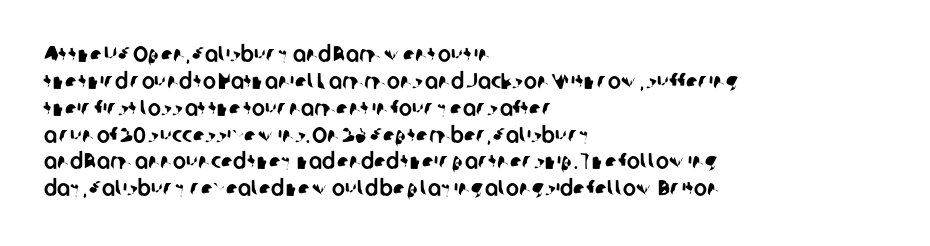
Underlining? Definitely not there. Does the copy run flush right? No — it runs flush left. Spacing between characters is what you'd get straight out of the box.
